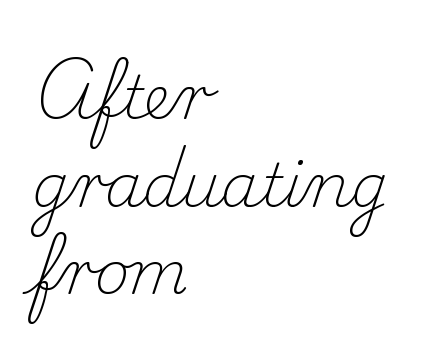
The image shows 60 px light serif type; set left-aligned, normal line spacing (1.46x), normal letter spacing, not underlined; medium stroke contrast and a small x-height.
